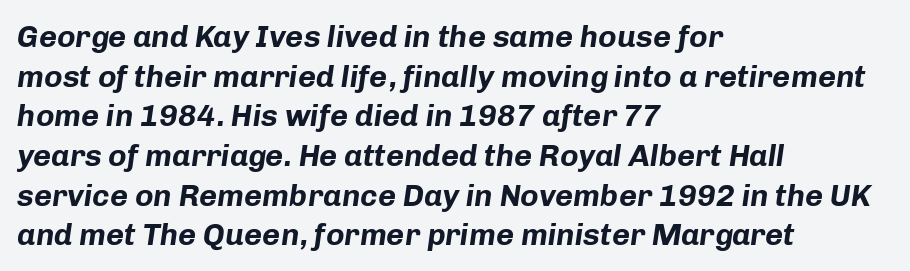
Inter-character spacing is left at the font's built-in metrics. Is there much room between lines? A standard amount, neither cramped nor airy. Underline: absent. This sample has the flowing, uneven cadence of proportional lettering.
